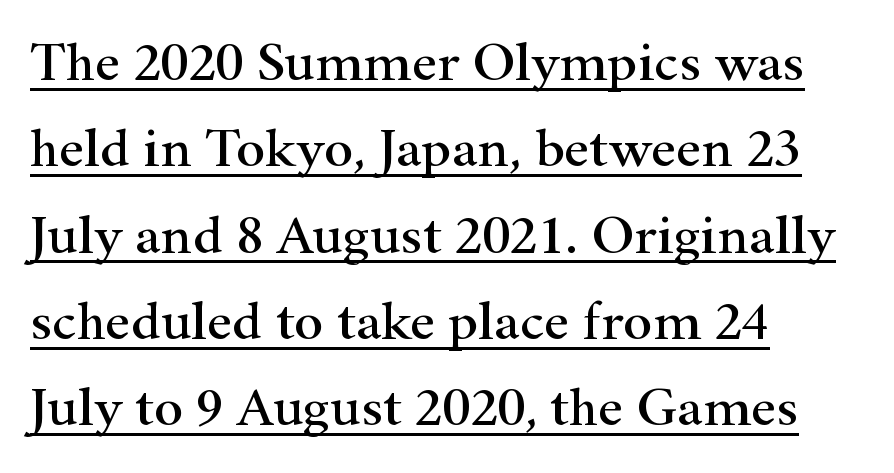
{"serif": "yes", "italic": "no", "width": "wide", "stroke_contrast": "high", "x_height": "small", "monospaced": "no", "underline": "yes", "align": "left", "line_spacing": "normal", "line_spacing_ratio": 1.57, "letter_spacing": "normal", "letter_spacing_em": 0.0, "glyph_px": 55}
